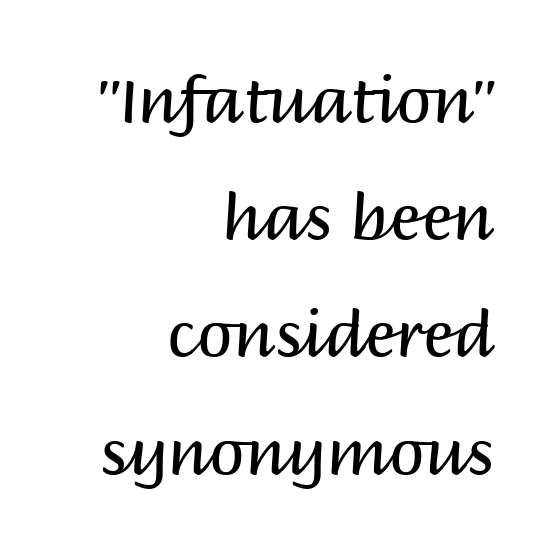
The image shows 63 px regular-weight sans-serif type; set right-aligned, line spacing 1.86x, normal letter spacing, not underlined; medium stroke contrast and a large x-height.
